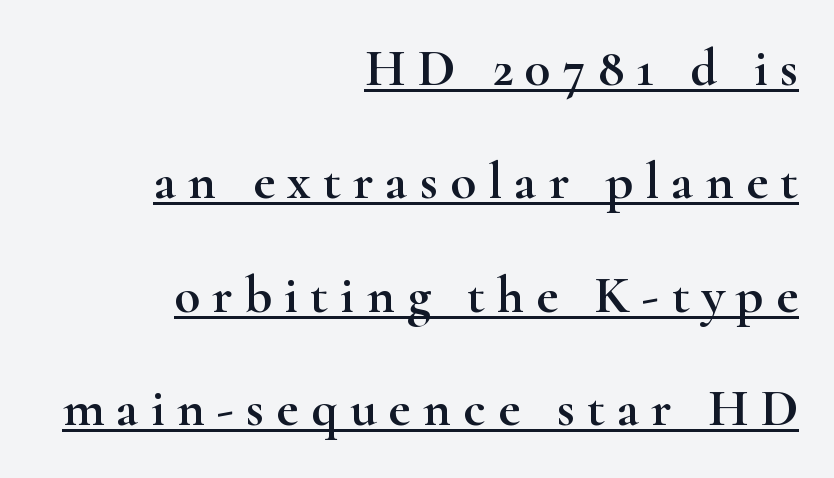
Q: Is the text italic (slanted)? A: No, it is upright.
Q: Is the typeface a serif or a sans-serif typeface? A: Serif.
Q: Is the text underlined? A: Yes.
Q: How is the paragraph aligned? A: Right-aligned.
Q: Is the spacing between letters normal or unusually wide? A: Unusually wide.
Q: Is the spacing between lines tight, normal or loose? A: Loose.
Q: Width (condensed, normal, or wide)? A: Wide.
Q: Stroke contrast? A: High.
Q: x-height? A: Small.
Q: Monospaced? A: No.
